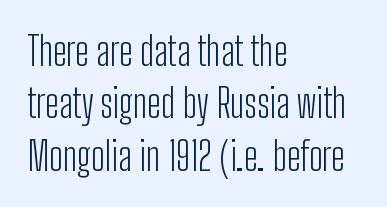
{"serif": "no", "italic": "no", "bold": "no", "weight": "light", "width": "condensed", "stroke_contrast": "low", "x_height": "medium", "monospaced": "no", "underline": "no", "align": "left", "line_spacing": "normal", "line_spacing_ratio": 1.34, "letter_spacing": "normal", "letter_spacing_em": 0.0, "glyph_px": 39}
